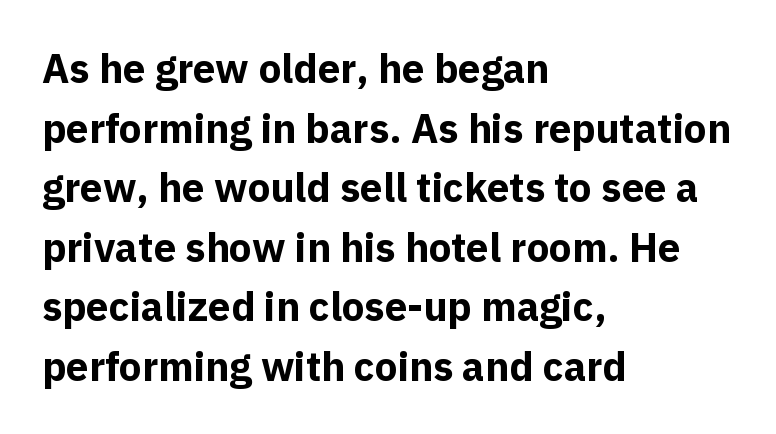
{"serif": "no", "italic": "no", "bold": "yes", "weight": "bold", "width": "normal", "x_height": "medium", "monospaced": "no", "underline": "no", "align": "left", "line_spacing": "normal", "line_spacing_ratio": 1.49, "letter_spacing": "normal", "letter_spacing_em": 0.0, "glyph_px": 40}
